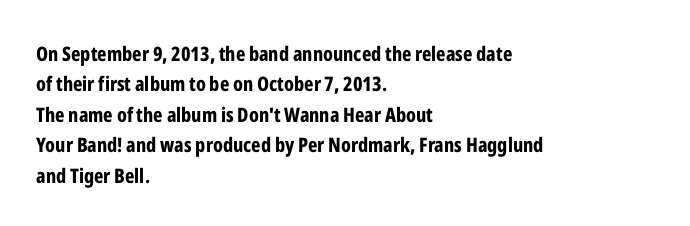
{"italic": "no", "bold": "yes", "underline": "no", "align": "left", "line_spacing": "normal", "line_spacing_ratio": 1.52, "letter_spacing": "normal", "letter_spacing_em": 0.0, "glyph_px": 20}
